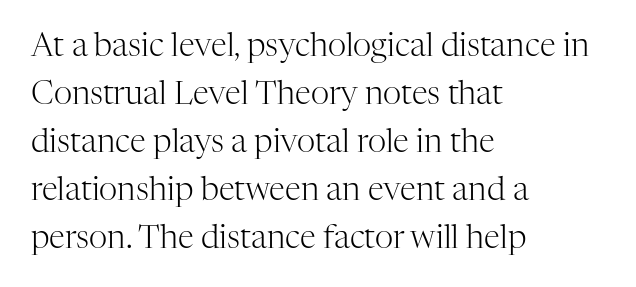
The image shows 32 px light serif type, upright; set left-aligned, normal line spacing (1.5x), normal letter spacing, not underlined; high stroke contrast and a medium x-height.
